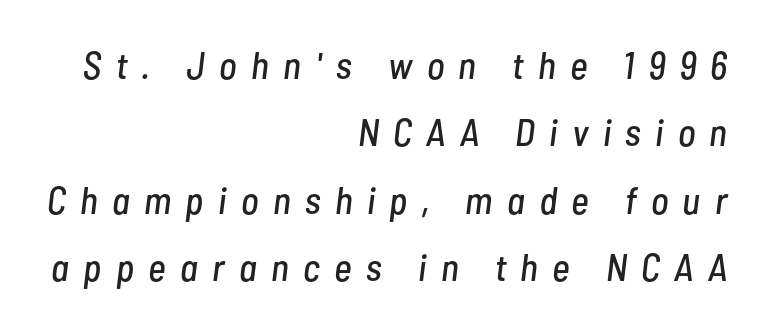
Q: Is the text italic (slanted)? A: Yes, it leans right by about 7 degrees.
Q: Is the text underlined? A: No.
Q: How is the paragraph aligned? A: Right-aligned.
Q: Is the spacing between letters normal or unusually wide? A: Unusually wide.
Q: Width (condensed, normal, or wide)? A: Condensed.
Q: Stroke contrast? A: Low.
Q: x-height? A: Medium.
Q: Monospaced? A: No.
